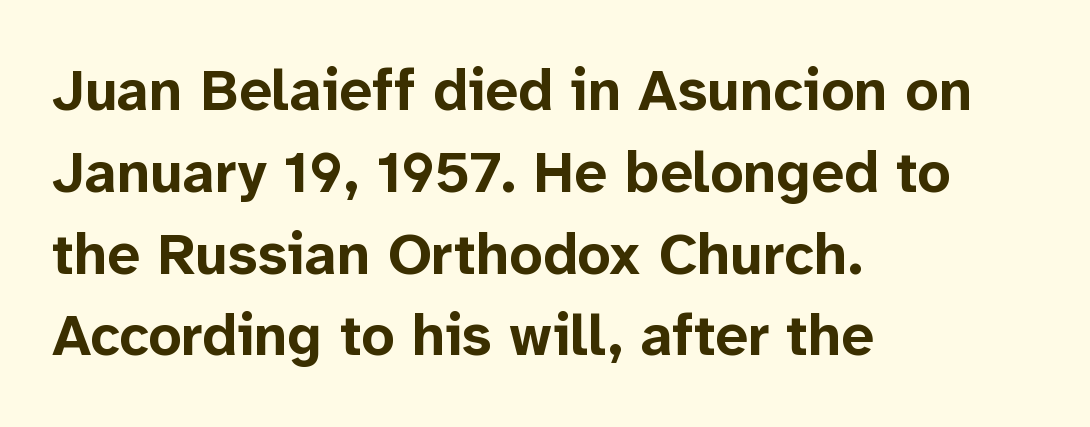
These lines sit exactly where default settings would place them. Letter spacing: default. A typesetter would mark this as roman, not italic. Bare-footed words on every line. The face used here is proportionally spaced, like ordinary book or web type.
